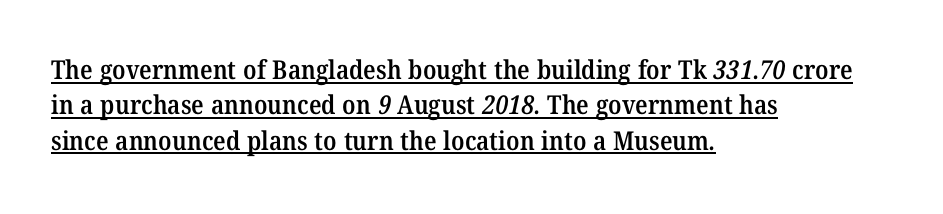
{"bold": "semi", "underline": "yes", "align": "left", "line_spacing": "normal", "line_spacing_ratio": 1.36, "letter_spacing": "normal", "letter_spacing_em": 0.0, "glyph_px": 26}
